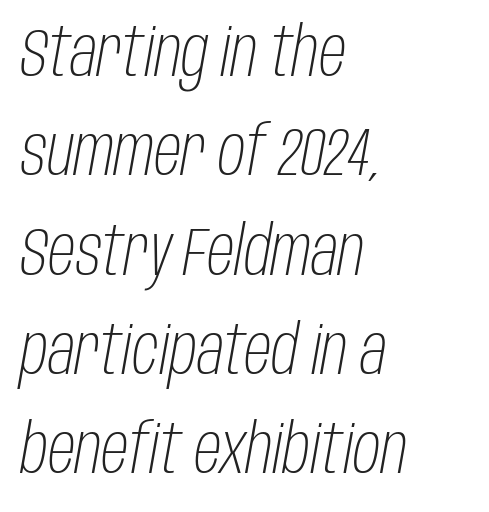
Varying glyph widths throughout — classic text-font behaviour. Does extra space separate the letters? No, they use regular spacing. A light-to-regular cut is what we see here. There's an unmistakable incline to the writing here. How would I describe the line gaps? Plain and ordinary. Descenders are the only things crossing below the line.
